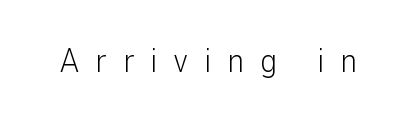
Q: Is the text bold? A: No.
Q: Is the text italic (slanted)? A: No, it is upright.
Q: Is the typeface a serif or a sans-serif typeface? A: Sans-serif.
Q: Is the text underlined? A: No.
Q: Is the spacing between letters normal or unusually wide? A: Unusually wide.
Q: Width (condensed, normal, or wide)? A: Normal.
Q: Stroke contrast? A: Low.
Q: x-height? A: Medium.
Q: Monospaced? A: No.
